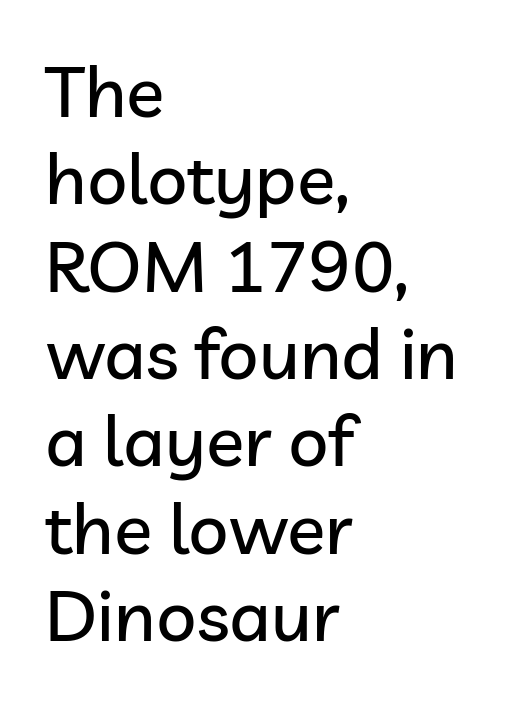
{"serif": "no", "italic": "no", "width": "normal", "stroke_contrast": "low", "x_height": "medium", "monospaced": "no", "underline": "no", "align": "left", "line_spacing_ratio": 1.23, "letter_spacing": "normal", "letter_spacing_em": 0.0, "glyph_px": 71}
